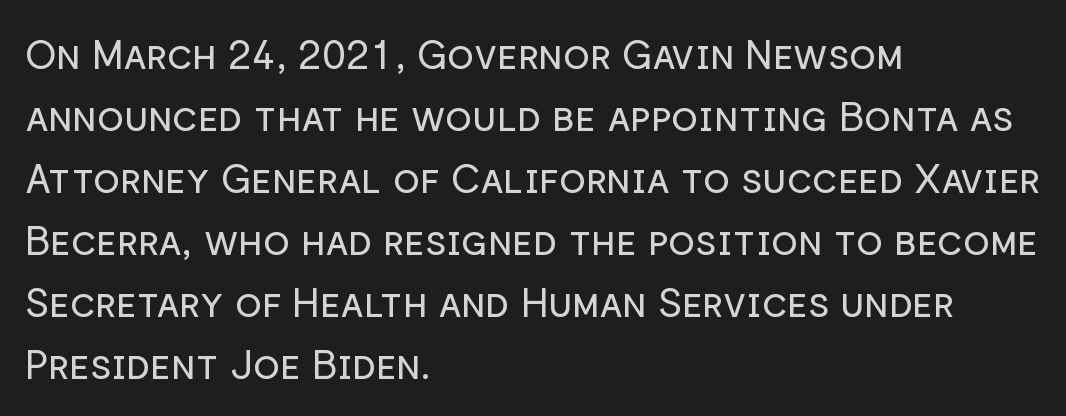
{"serif": "no", "italic": "no", "bold": "no", "weight": "regular", "width": "normal", "stroke_contrast": "low", "x_height": "medium", "monospaced": "no", "underline": "no", "align": "left", "line_spacing": "normal", "line_spacing_ratio": 1.55, "letter_spacing": "normal", "letter_spacing_em": 0.0, "glyph_px": 40}
